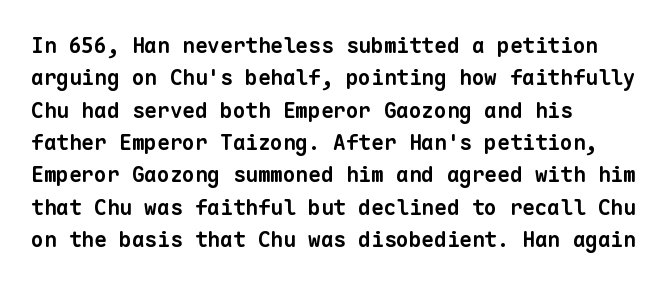
The image shows 21 px bold type; set left-aligned, normal line spacing (1.54x), normal letter spacing, not underlined.
